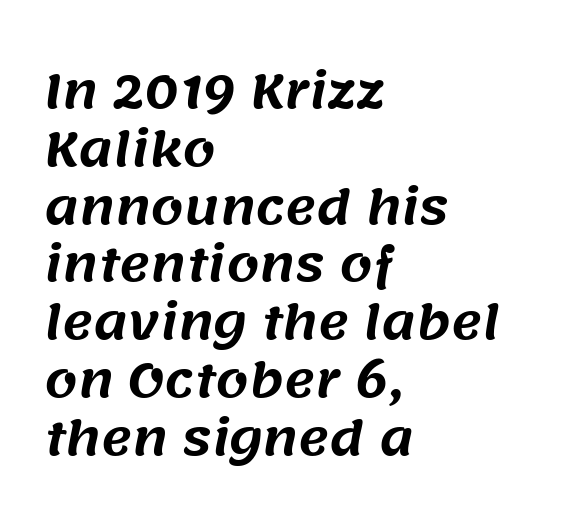
The image shows 47 px sans-serif type; set left-aligned, line spacing 1.23x, normal letter spacing, not underlined; medium stroke contrast and a large x-height.
